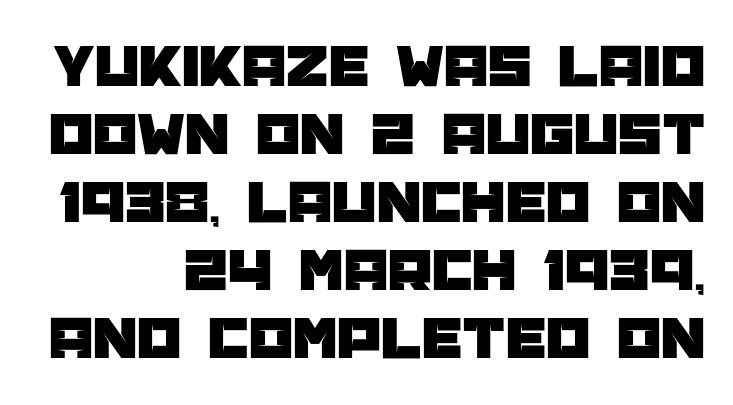
The image shows 63 px sans-serif type, upright; set tight line spacing (1.08x), normal letter spacing, not underlined; low stroke contrast and a large x-height.
